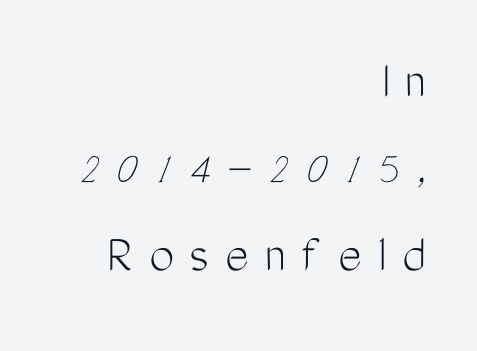
{"serif": "no", "italic": "no", "bold": "no", "weight": "light", "width": "condensed", "stroke_contrast": "medium", "x_height": "medium", "monospaced": "no", "underline": "no", "align": "right", "line_spacing": "normal", "line_spacing_ratio": 1.55, "letter_spacing": "wide", "letter_spacing_em": 0.28, "glyph_px": 56}
